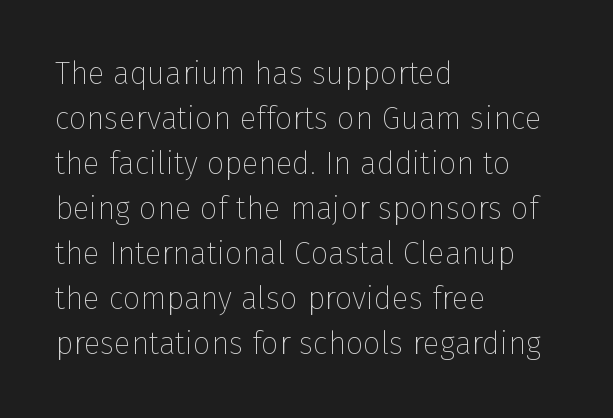
The image shows 31 px thin sans-serif type, upright; set left-aligned, normal line spacing (1.45x), normal letter spacing, not underlined; low stroke contrast and a medium x-height.
